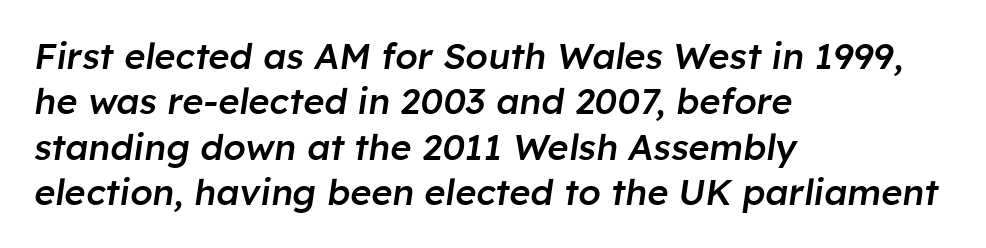
{"italic": "yes", "lean": "right", "slant_degrees": 8, "bold": "semi", "weight": "semibold", "width": "normal", "stroke_contrast": "low", "x_height": "medium", "monospaced": "no", "underline": "no", "align": "left", "line_spacing": "normal", "line_spacing_ratio": 1.26, "letter_spacing": "normal", "letter_spacing_em": 0.0, "glyph_px": 36}
